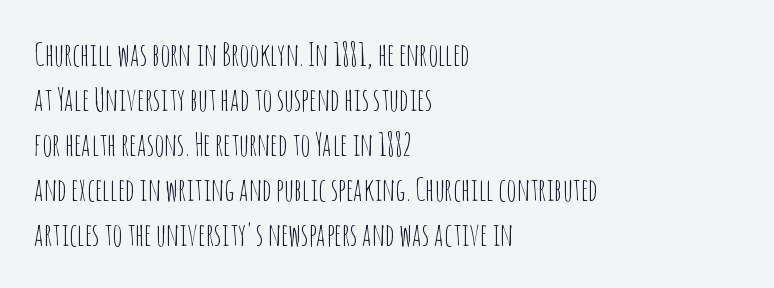
The image shows 31 px thin, condensed sans-serif type, upright; set left-aligned, normal line spacing (1.45x), normal letter spacing, not underlined; low stroke contrast and a large x-height.
